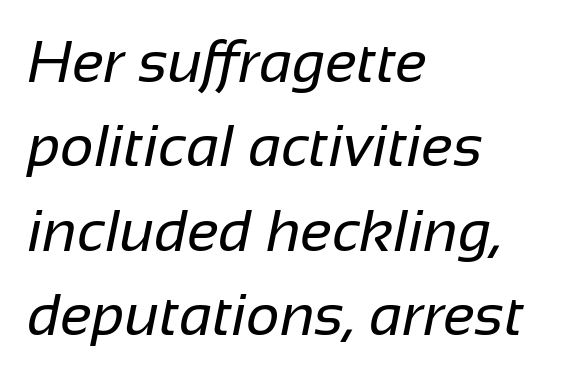
Q: Is the text bold? A: No.
Q: Is the typeface a serif or a sans-serif typeface? A: Sans-serif.
Q: Is the text underlined? A: No.
Q: How is the paragraph aligned? A: Left-aligned.
Q: Is the spacing between letters normal or unusually wide? A: Normal.
Q: Is the spacing between lines tight, normal or loose? A: Normal.
Q: Width (condensed, normal, or wide)? A: Normal.
Q: Stroke contrast? A: Low.
Q: x-height? A: Medium.
Q: Monospaced? A: No.
